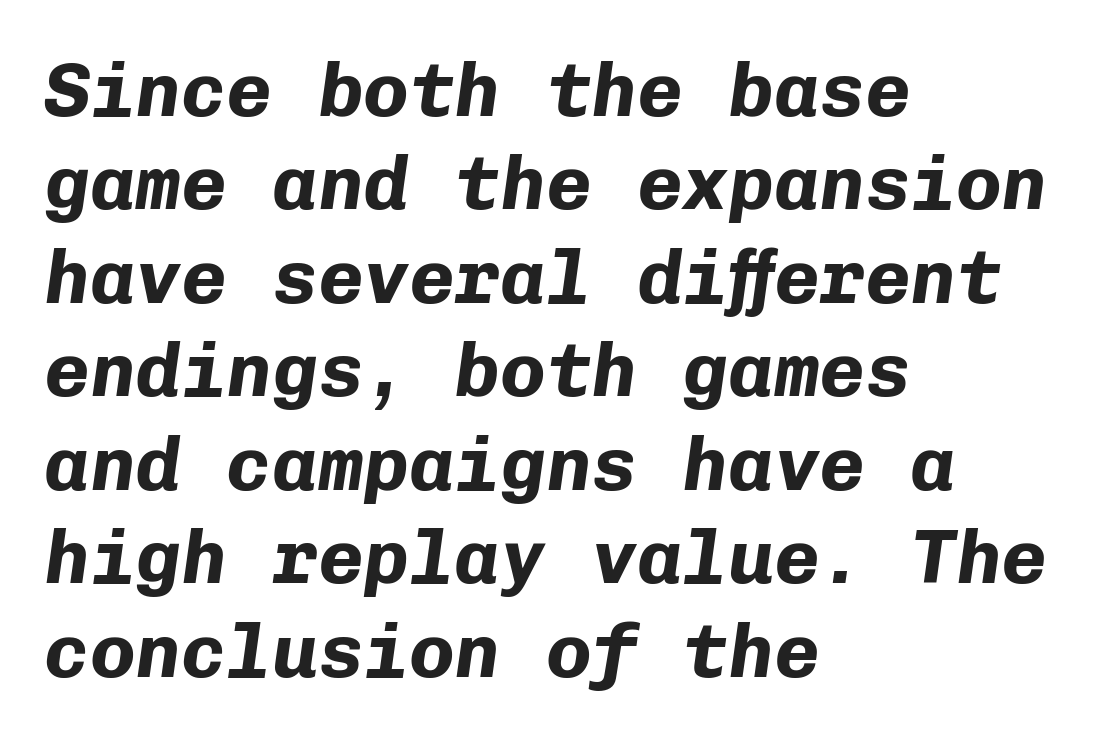
The image shows 76 px bold type, italic (leaning right), monospaced; set left-aligned, line spacing 1.23x, normal letter spacing, not underlined; low stroke contrast and a medium x-height.
